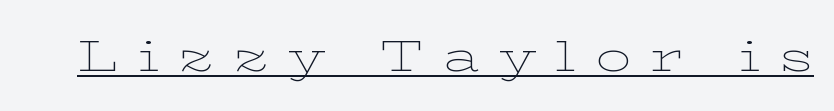
The image shows 44 px thin, wide serif type, upright; set unusually wide letter spacing (+0.45 em), underlined; low stroke contrast and a medium x-height.
